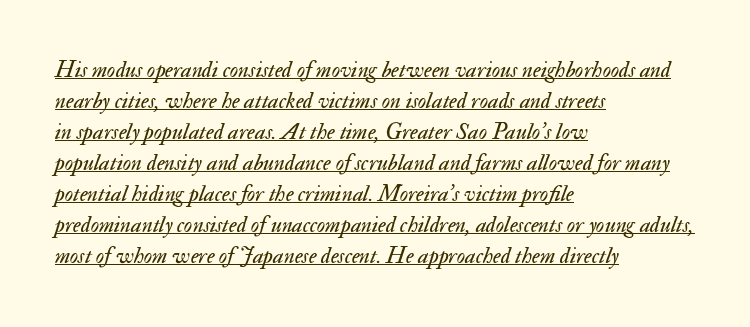
The image shows 23 px text type, italic (leaning right); set left-aligned, normal line spacing (1.35x), normal letter spacing, underlined.
